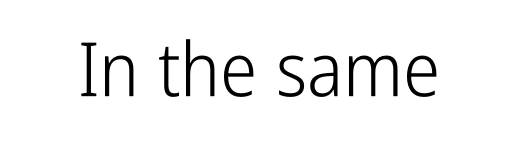
The font family rendered here belongs to the sans-serif group. Character widths vary here, with narrow letters taking less room than wide ones. The baseline area is clear. Upright lettering throughout. Compared with typical body copy, the letter spacing here is the same. Unbolded letterforms with no extra heft.
